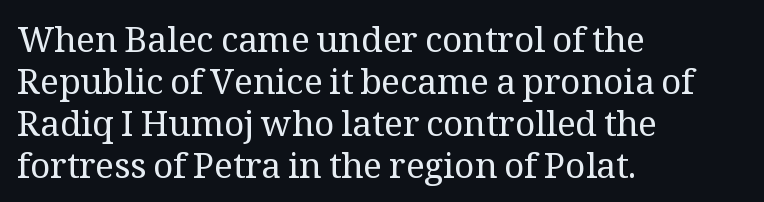
The image shows 35 px regular-weight serif type, upright; set left-aligned, line spacing 1.2x, normal letter spacing, not underlined; medium stroke contrast and a medium x-height.
